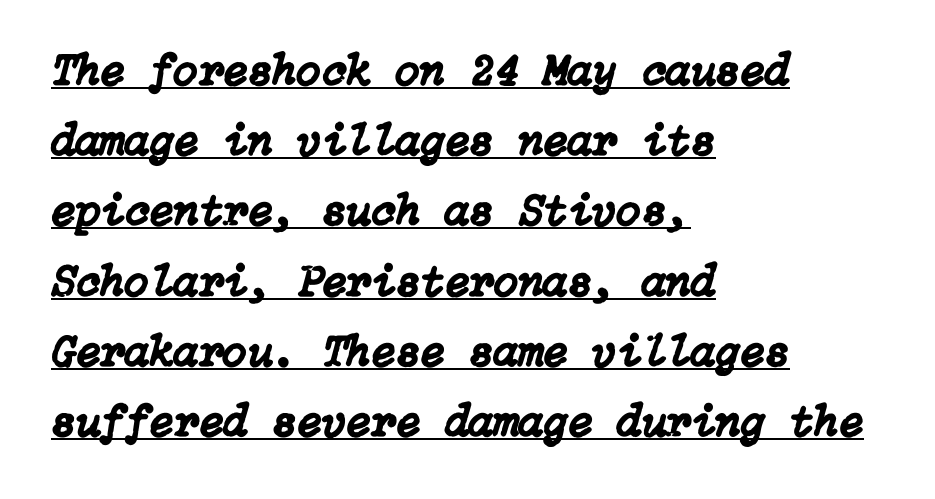
The line-height multiplier appears to be the usual default. In CSS terms this would be text-align: left. Italic: yes, the glyphs are oblique. Short note: letters normally spaced.
